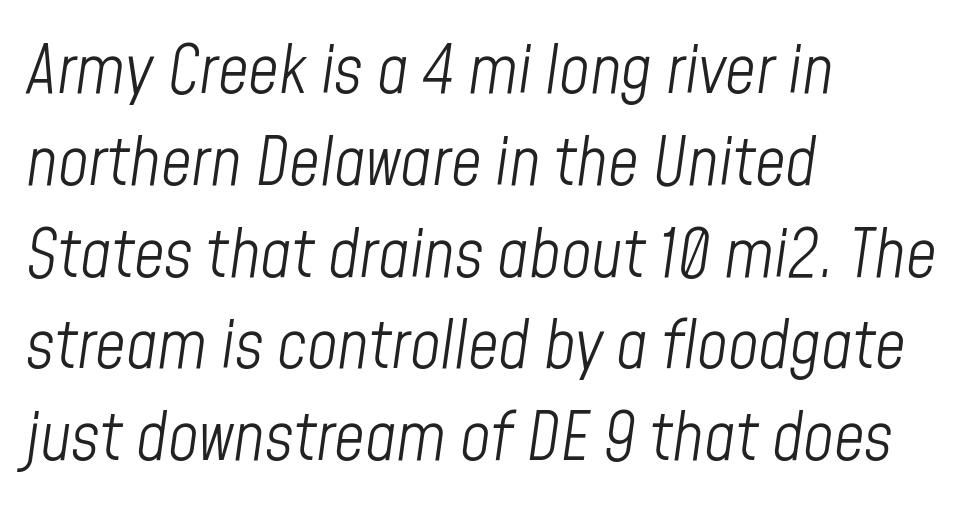
Q: Is the text bold? A: No.
Q: Is the text italic (slanted)? A: Yes, it leans right by about 8 degrees.
Q: Is the text underlined? A: No.
Q: How is the paragraph aligned? A: Left-aligned.
Q: Is the spacing between letters normal or unusually wide? A: Normal.
Q: Is the spacing between lines tight, normal or loose? A: Normal.
Q: Width (condensed, normal, or wide)? A: Condensed.
Q: Stroke contrast? A: Low.
Q: x-height? A: Medium.
Q: Monospaced? A: No.
